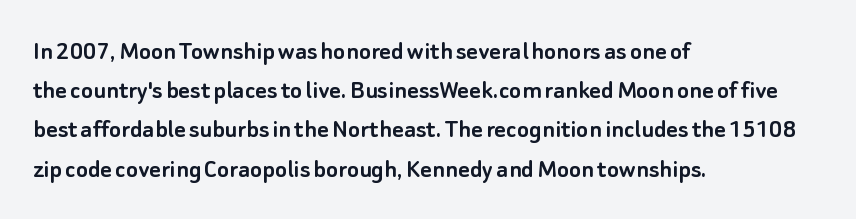
Q: Is the text italic (slanted)? A: No, it is upright.
Q: Is the typeface a serif or a sans-serif typeface? A: Sans-serif.
Q: Is the text underlined? A: No.
Q: How is the paragraph aligned? A: Left-aligned.
Q: Is the spacing between letters normal or unusually wide? A: Normal.
Q: Is the spacing between lines tight, normal or loose? A: Normal.
Q: Width (condensed, normal, or wide)? A: Normal.
Q: Stroke contrast? A: Low.
Q: x-height? A: Small.
Q: Monospaced? A: No.
